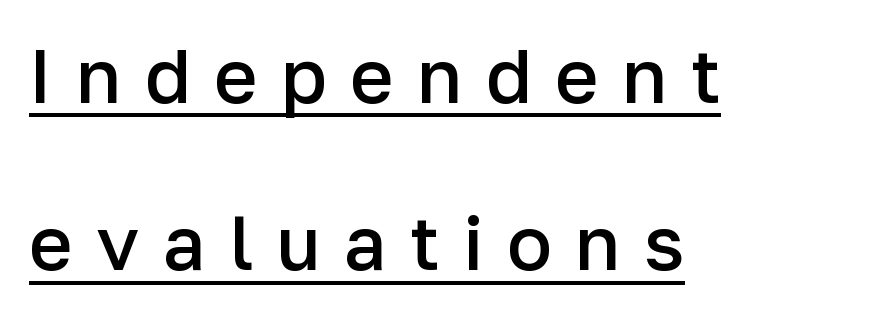
The image shows 75 px semibold sans-serif type, upright; set left-aligned, loose line spacing (2.23x), unusually wide letter spacing (+0.31 em), underlined; low stroke contrast and a medium x-height.
